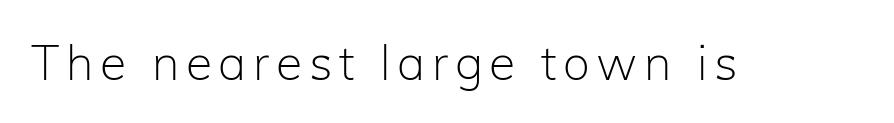
What kind of face is this? One without serifs — a sans. Words float on clear page, feet unadorned. The font's upright variant was chosen for this text. Weight: in the light-to-regular range. Do the characters align in a grid? No, the font is proportional.
